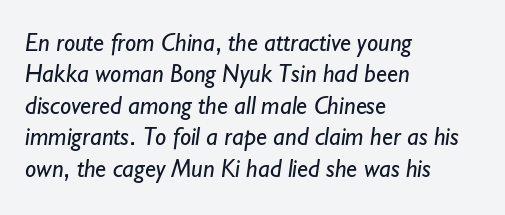
The image shows 25 px text type; set left-aligned, normal line spacing (1.26x), normal letter spacing, not underlined.
